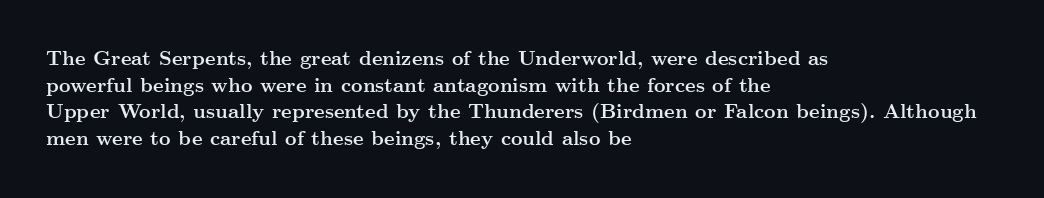
The typography opts for an upright posture over an oblique one. A classic flush-left, rag-right setting is used for this passage. Words appear dense and cohesive because spacing is normal. A full-strength bold gives these letters their thick strokes. Rule under the text: the space is simply empty.
